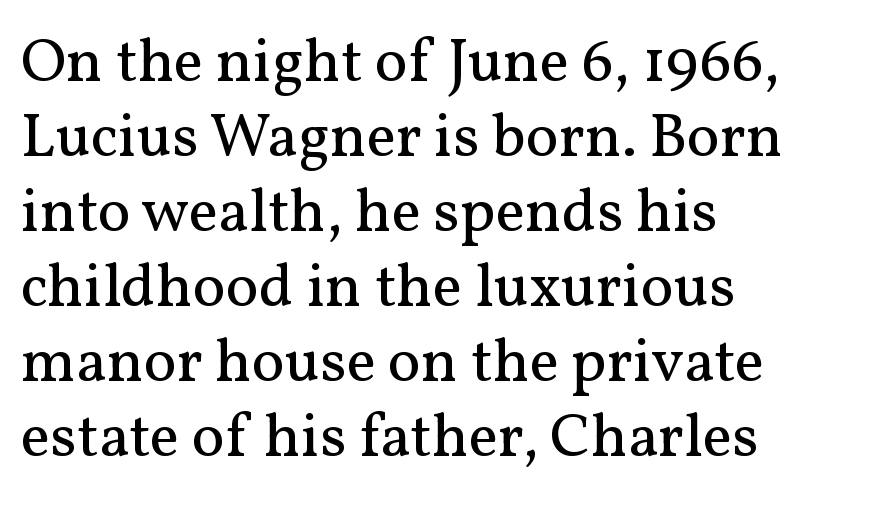
Spacing verdict: proportional, widths tailored to each character. Posture: upright roman. Words float on clear page, feet unadorned. The designer went with a serif here, giving each stem small feet. Inter-character spacing is left at the font's built-in metrics. Teacher's note: observe the even left margin — that is flush-left alignment.
